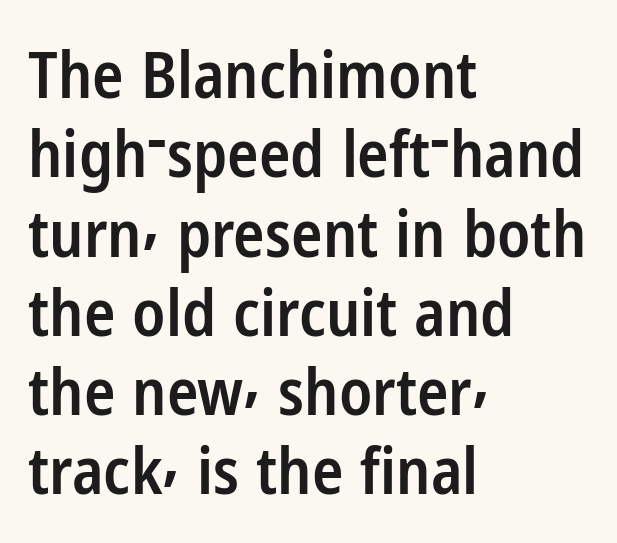
The image shows 65 px semibold, condensed sans-serif type, upright; set left-aligned, line spacing 1.22x, normal letter spacing, not underlined; low stroke contrast and a medium x-height.
